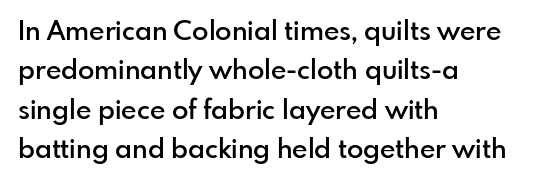
The line texture is even and compact thanks to regular tracking. The vertical gap from one line to the next is medium. It's the straight-up-and-down kind of type. I'd describe the lettering as semibold — firm but not a full bold. Layout note: lines flush left. Words float on clear page, feet unadorned.
